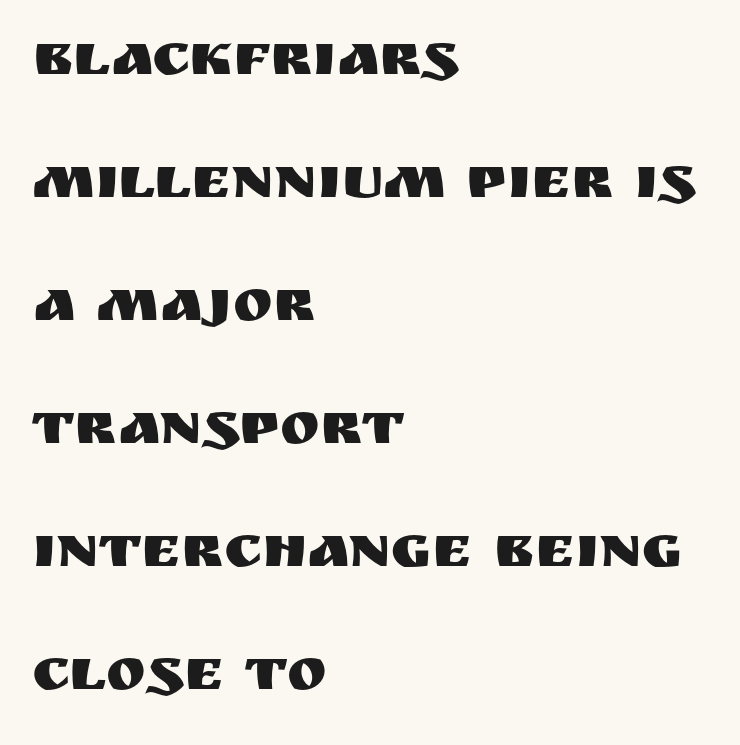
Q: Is the text italic (slanted)? A: No, it is upright.
Q: Is the typeface a serif or a sans-serif typeface? A: Sans-serif.
Q: Is the text underlined? A: No.
Q: How is the paragraph aligned? A: Left-aligned.
Q: Is the spacing between letters normal or unusually wide? A: Normal.
Q: Is the spacing between lines tight, normal or loose? A: Loose.
Q: Width (condensed, normal, or wide)? A: Normal.
Q: Stroke contrast? A: Medium.
Q: x-height? A: Large.
Q: Monospaced? A: No.
